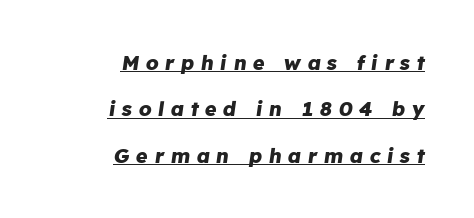
I'd describe the lettering as bold — thick and assertive. Compared with typical body copy, the letter spacing here is much looser. Horizontal alignment here is rightward, an uncommon choice for prose. This sample carries an underscore along the baseline area. How would I describe the line gaps? Wide and relaxed. The text carries the slant typical of an italic or oblique font.
